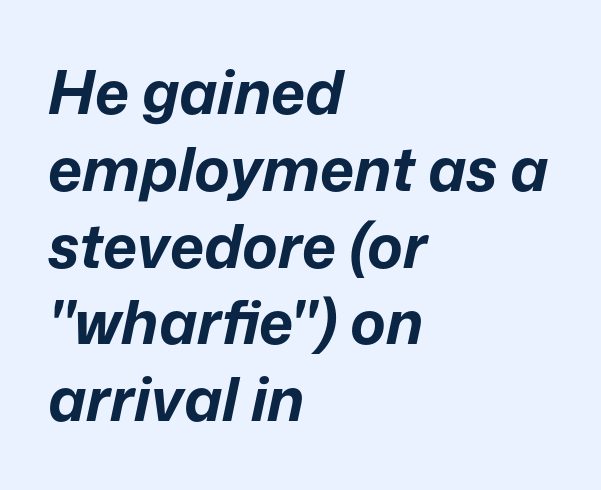
{"italic": "yes", "lean": "right", "slant_degrees": 12, "bold": "yes", "weight": "bold", "width": "normal", "stroke_contrast": "low", "x_height": "medium", "monospaced": "no", "underline": "no", "align": "left", "line_spacing": "normal", "line_spacing_ratio": 1.28, "letter_spacing": "normal", "letter_spacing_em": 0.0, "glyph_px": 60}
